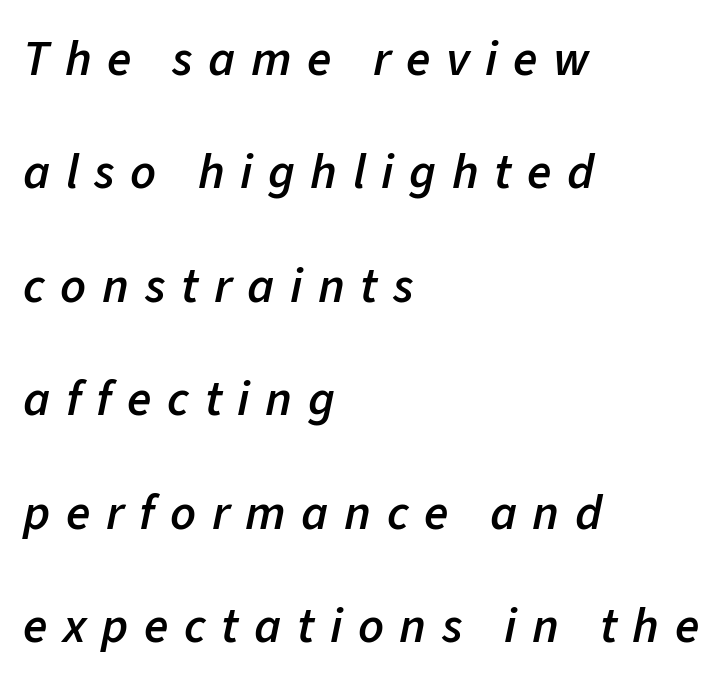
What weight is shown? A semibold, between regular and bold. The words here are not underlined. The specimen reads as italic at a glance. How would I describe the line gaps? Wide and relaxed. The gaps between neighbouring characters are conspicuously large.
